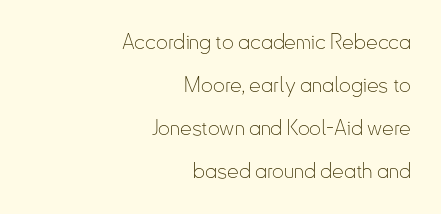
{"italic": "no", "bold": "no", "underline": "no", "align": "right", "line_spacing": "loose", "line_spacing_ratio": 2.05, "letter_spacing": "normal", "letter_spacing_em": 0.0, "glyph_px": 21}
